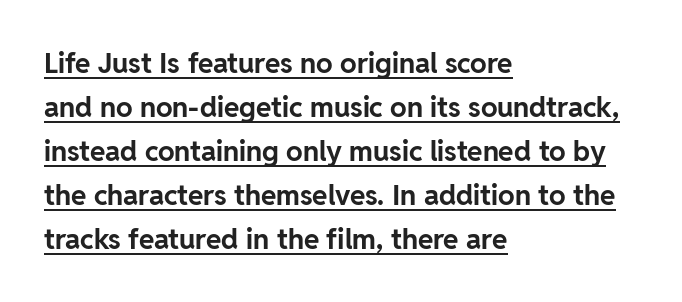
Q: Is the text bold? A: Yes.
Q: Is the text italic (slanted)? A: No, it is upright.
Q: Is the typeface a serif or a sans-serif typeface? A: Sans-serif.
Q: Is the text underlined? A: Yes.
Q: How is the paragraph aligned? A: Left-aligned.
Q: Is the spacing between letters normal or unusually wide? A: Normal.
Q: Is the spacing between lines tight, normal or loose? A: Normal.
Q: Width (condensed, normal, or wide)? A: Normal.
Q: Stroke contrast? A: Low.
Q: x-height? A: Medium.
Q: Monospaced? A: No.
